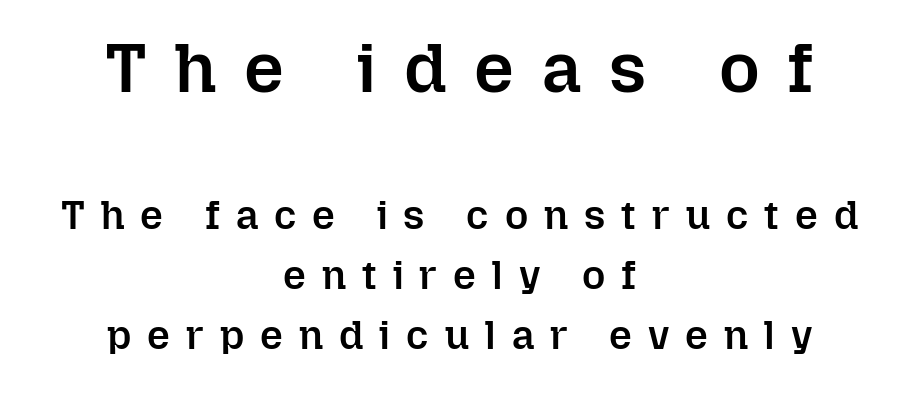
Observe the wide spacing: letters keep a clear distance from each other. Honestly, the row spacing looks completely unremarkable. The words here are not underlined. Do the letters lean? They stand straight. Here the designer chose a conventional face with non-uniform glyph widths. Set as a demibold, roughly 600 on the weight scale.
